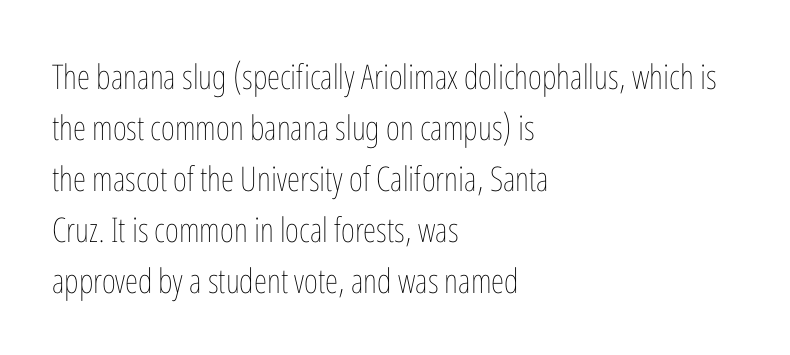
Q: Is the text bold? A: No.
Q: Is the text italic (slanted)? A: No, it is upright.
Q: Is the text underlined? A: No.
Q: How is the paragraph aligned? A: Left-aligned.
Q: Is the spacing between letters normal or unusually wide? A: Normal.
Q: Is the spacing between lines tight, normal or loose? A: Normal.
Q: Width (condensed, normal, or wide)? A: Condensed.
Q: Stroke contrast? A: Low.
Q: x-height? A: Medium.
Q: Monospaced? A: No.
